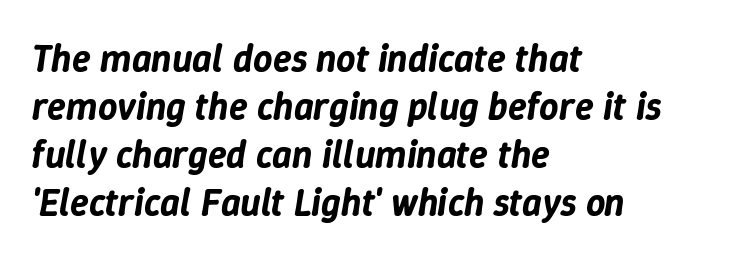
Every character sits at an angle, as italics do. Left-aligned paragraph, ragged on the right. Underline: absent. A typesetter would call this leading conventional body-copy spacing.
